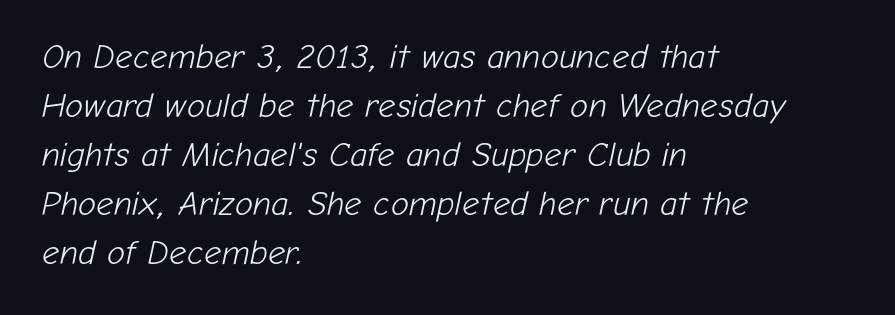
Notice how descenders clear the ascenders below comfortably — that's standard leading. Compared with a centered layout, this one pins lines to the left instead. A quiet, ordinary-to-light weight characterises the typeface. The passage shown is not underscored anywhere. These lines are rendered in a variable-pitch font.
